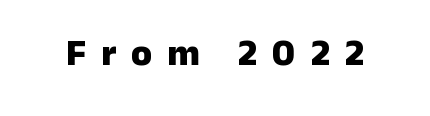
Stroke terminals: plain, sans-serif. The type is letterspaced generously, with wide tracking. The area under the type is left untouched. You can tell it's not italic because the verticals are truly vertical. Emphasis by weight is at full strength: bold. This sample has the flowing, uneven cadence of proportional lettering.
